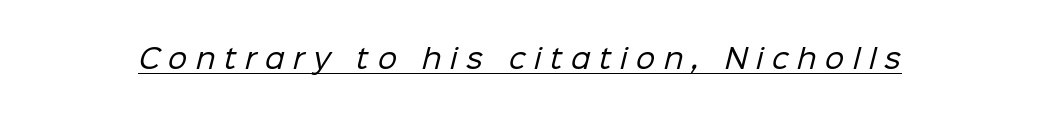
The weight tops out at a normal text grade. Glance below the letters and you will spot a drawn line. Is the letter spacing exaggerated? Yes — the characters are pushed far apart.
